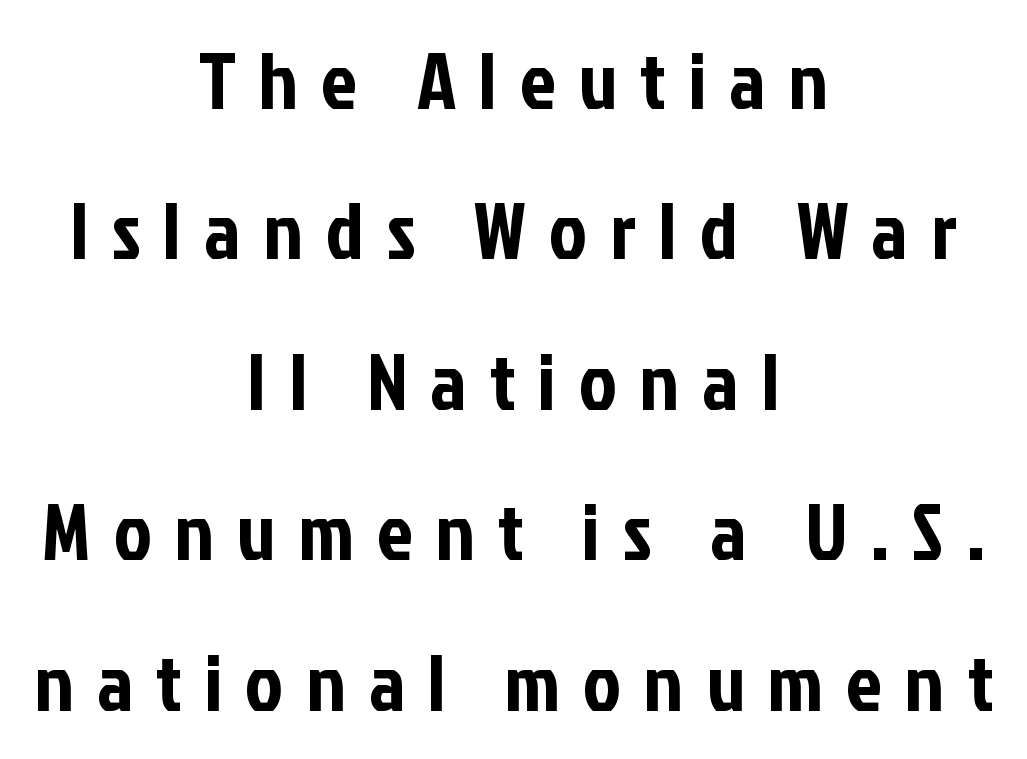
{"serif": "no", "italic": "no", "width": "condensed", "stroke_contrast": "low", "x_height": "medium", "monospaced": "no", "underline": "no", "align": "center", "line_spacing_ratio": 1.88, "letter_spacing": "wide", "letter_spacing_em": 0.29, "glyph_px": 80}
